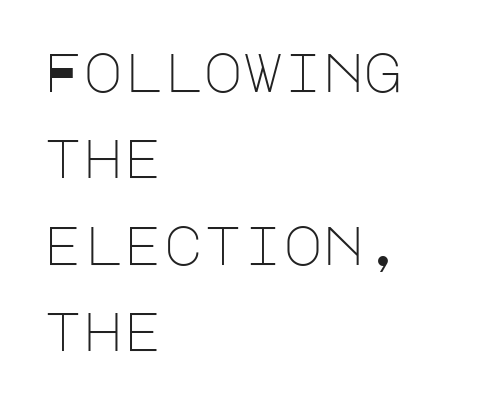
{"serif": "no", "italic": "no", "bold": "no", "weight": "light", "width": "normal", "stroke_contrast": "low", "x_height": "large", "underline": "no", "align": "left", "line_spacing": "normal", "line_spacing_ratio": 1.6, "letter_spacing": "normal", "letter_spacing_em": 0.0, "glyph_px": 54}
